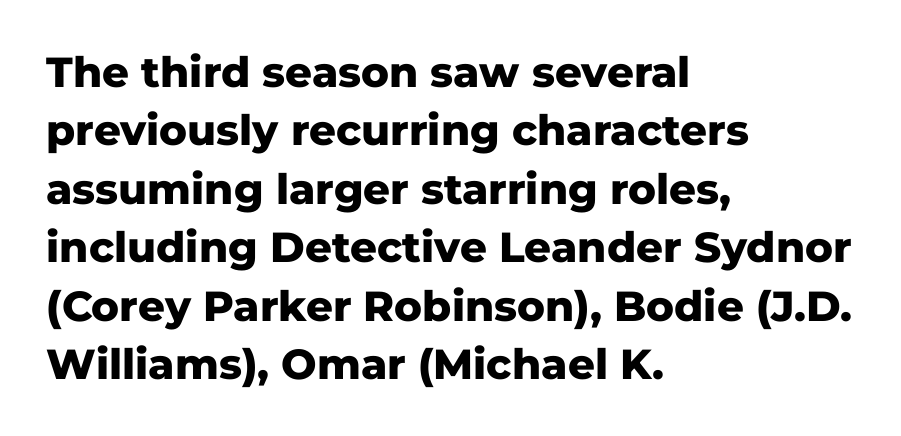
Q: Is the text bold? A: Yes.
Q: Is the text italic (slanted)? A: No, it is upright.
Q: Is the typeface a serif or a sans-serif typeface? A: Sans-serif.
Q: Is the text underlined? A: No.
Q: How is the paragraph aligned? A: Left-aligned.
Q: Is the spacing between letters normal or unusually wide? A: Normal.
Q: Is the spacing between lines tight, normal or loose? A: Normal.
Q: Width (condensed, normal, or wide)? A: Normal.
Q: Stroke contrast? A: Low.
Q: x-height? A: Medium.
Q: Monospaced? A: No.
